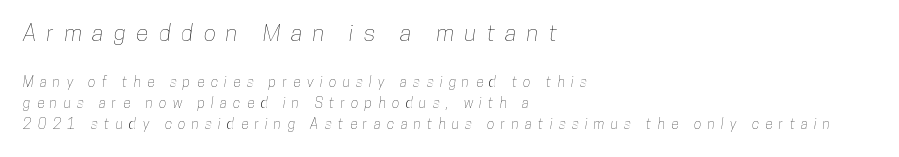
The image shows 23 px text type; set left-aligned, normal line spacing (1.51x), unusually wide letter spacing (+0.46 em), not underlined; the first (top) block is 1.64x larger.
